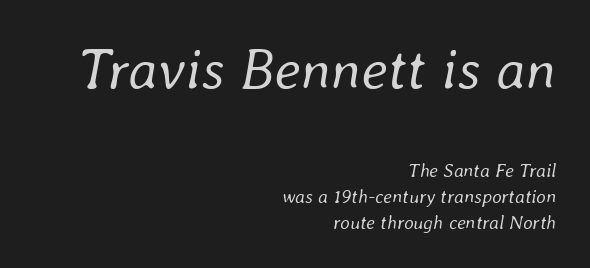
{"italic": "yes", "lean": "right", "slant_degrees": 8, "bold": "no", "weight": "regular", "width": "normal", "stroke_contrast": "low", "x_height": "medium", "monospaced": "no", "underline": "no", "align": "right", "line_spacing": "normal", "line_spacing_ratio": 1.37, "letter_spacing": "normal", "letter_spacing_em": 0.0, "larger_block": "first", "size_ratio": 3.0, "glyph_px": 57}
